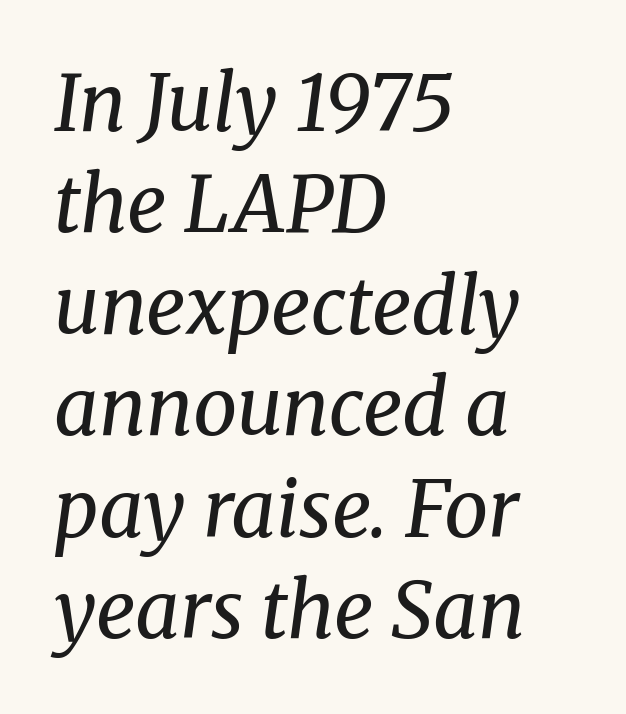
The image shows 78 px regular-weight serif type, italic (leaning right); set left-aligned, normal line spacing (1.3x), normal letter spacing, not underlined; medium stroke contrast and a medium x-height.
